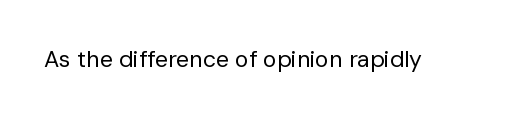
Q: Is the text bold? A: No.
Q: Is the text italic (slanted)? A: No, it is upright.
Q: Is the text underlined? A: No.
Q: Is the spacing between letters normal or unusually wide? A: Normal.
